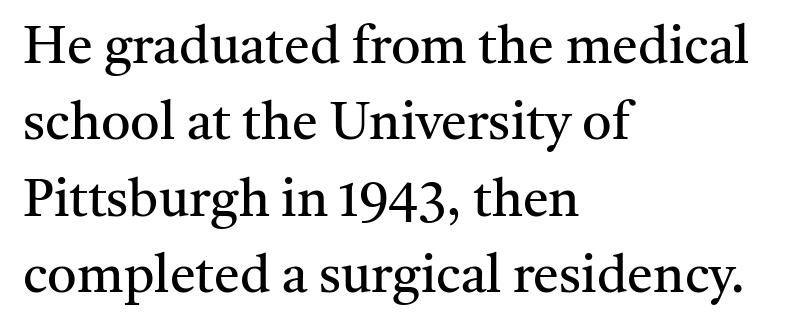
Q: Is the text bold? A: No.
Q: Is the text italic (slanted)? A: No, it is upright.
Q: Is the typeface a serif or a sans-serif typeface? A: Serif.
Q: Is the text underlined? A: No.
Q: How is the paragraph aligned? A: Left-aligned.
Q: Is the spacing between letters normal or unusually wide? A: Normal.
Q: Is the spacing between lines tight, normal or loose? A: Normal.
Q: Width (condensed, normal, or wide)? A: Normal.
Q: Stroke contrast? A: Medium.
Q: x-height? A: Medium.
Q: Monospaced? A: No.
